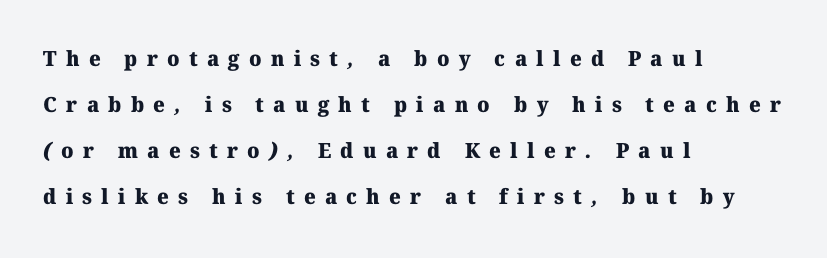
Q: Is the text bold? A: Yes.
Q: Is the text underlined? A: No.
Q: How is the paragraph aligned? A: Left-aligned.
Q: Is the spacing between letters normal or unusually wide? A: Unusually wide.
Q: Is the spacing between lines tight, normal or loose? A: Loose.
